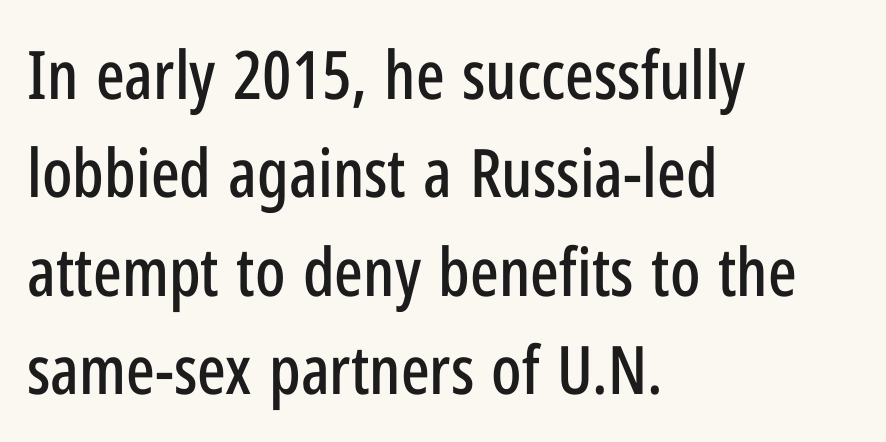
{"serif": "no", "italic": "no", "width": "condensed", "stroke_contrast": "low", "x_height": "medium", "monospaced": "no", "underline": "no", "align": "left", "line_spacing": "normal", "line_spacing_ratio": 1.47, "letter_spacing": "normal", "letter_spacing_em": 0.0, "glyph_px": 67}
